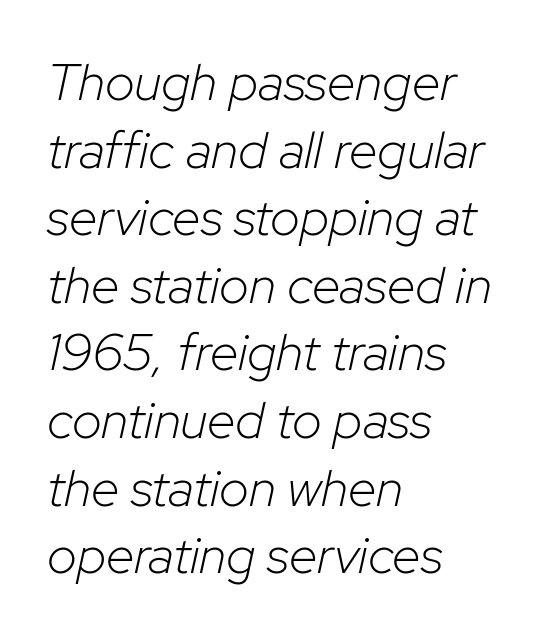
{"italic": "yes", "lean": "right", "slant_degrees": 12, "bold": "no", "weight": "light", "width": "normal", "stroke_contrast": "low", "x_height": "medium", "monospaced": "no", "underline": "no", "align": "left", "line_spacing": "normal", "line_spacing_ratio": 1.3, "letter_spacing": "normal", "letter_spacing_em": 0.0, "glyph_px": 52}
